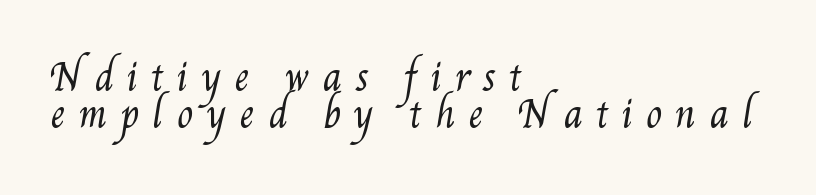
The image shows 37 px regular-weight, condensed type; set left-aligned, tight line spacing (1.0x), unusually wide letter spacing (+0.35 em), not underlined; medium stroke contrast and a small x-height.
